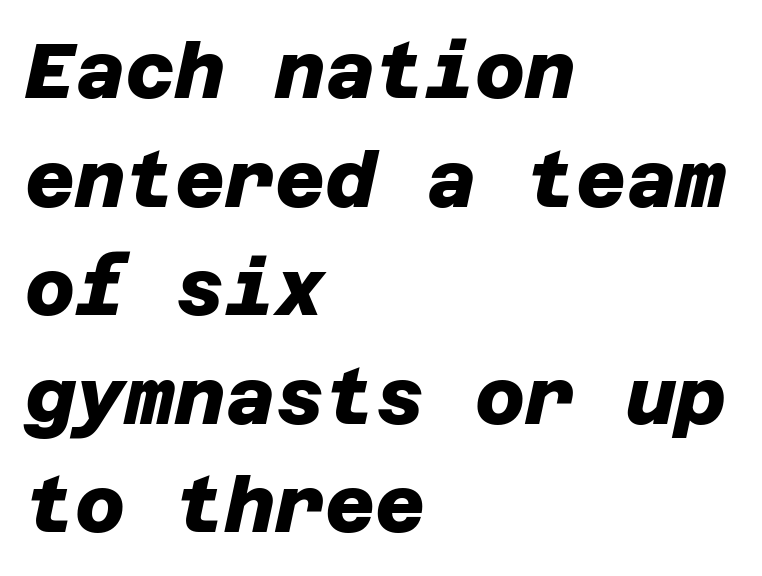
The image shows 77 px heavy sans-serif type; set left-aligned, normal line spacing (1.41x), normal letter spacing, not underlined; low stroke contrast and a large x-height.
